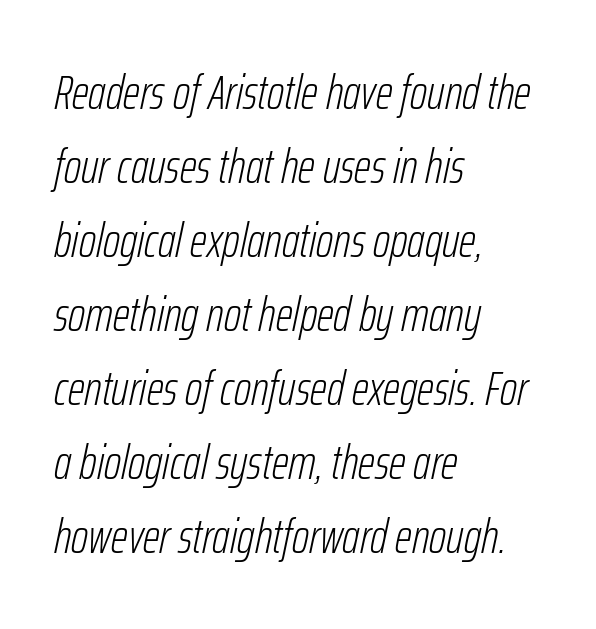
{"italic": "yes", "lean": "right", "slant_degrees": 12, "bold": "no", "weight": "light", "width": "condensed", "stroke_contrast": "low", "x_height": "medium", "monospaced": "no", "underline": "no", "align": "left", "line_spacing": "normal", "line_spacing_ratio": 1.54, "letter_spacing": "normal", "letter_spacing_em": 0.0, "glyph_px": 48}
